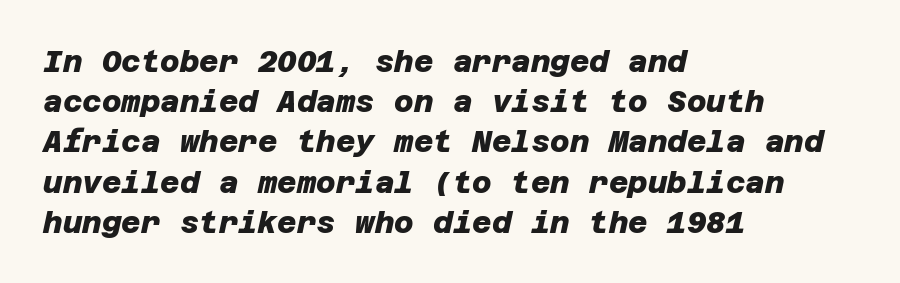
{"serif": "no", "bold": "yes", "weight": "heavy", "width": "normal", "stroke_contrast": "low", "x_height": "large", "underline": "no", "align": "left", "line_spacing": "normal", "line_spacing_ratio": 1.34, "letter_spacing": "normal", "letter_spacing_em": 0.0, "glyph_px": 30}
